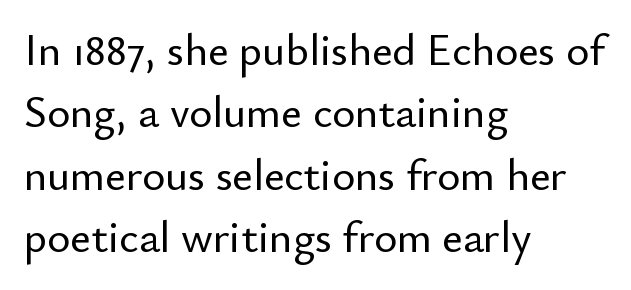
The image shows 44 px sans-serif type, upright; set left-aligned, normal line spacing (1.42x), normal letter spacing, not underlined; low stroke contrast and a small x-height.
